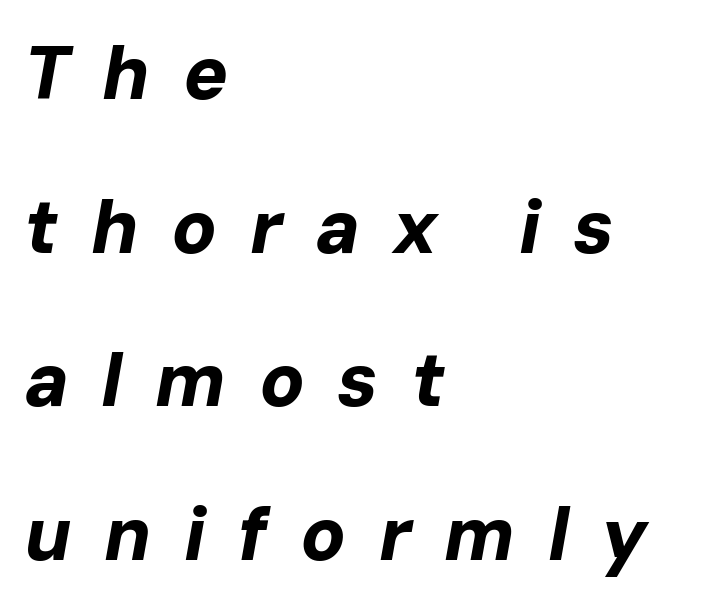
{"italic": "yes", "lean": "right", "slant_degrees": 10, "bold": "yes", "weight": "bold", "width": "normal", "stroke_contrast": "low", "x_height": "medium", "monospaced": "no", "underline": "no", "align": "left", "line_spacing": "loose", "line_spacing_ratio": 2.05, "letter_spacing": "wide", "letter_spacing_em": 0.43, "glyph_px": 75}
